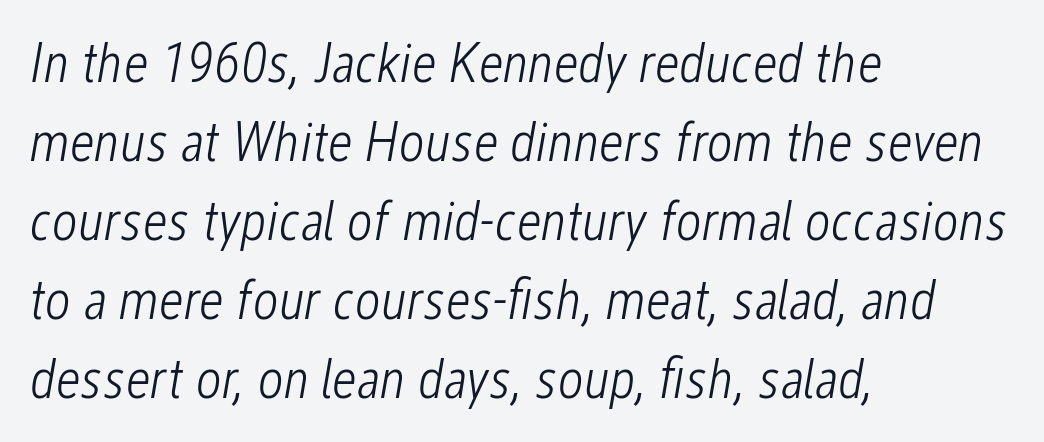
{"italic": "yes", "lean": "right", "slant_degrees": 12, "bold": "no", "weight": "light", "width": "condensed", "stroke_contrast": "low", "x_height": "medium", "monospaced": "no", "underline": "no", "align": "left", "line_spacing": "normal", "line_spacing_ratio": 1.41, "letter_spacing": "normal", "letter_spacing_em": 0.0, "glyph_px": 56}
